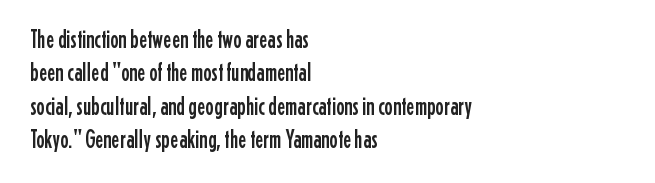
Q: Is the text italic (slanted)? A: No, it is upright.
Q: Is the text underlined? A: No.
Q: How is the paragraph aligned? A: Left-aligned.
Q: Is the spacing between letters normal or unusually wide? A: Normal.
Q: Is the spacing between lines tight, normal or loose? A: Normal.
